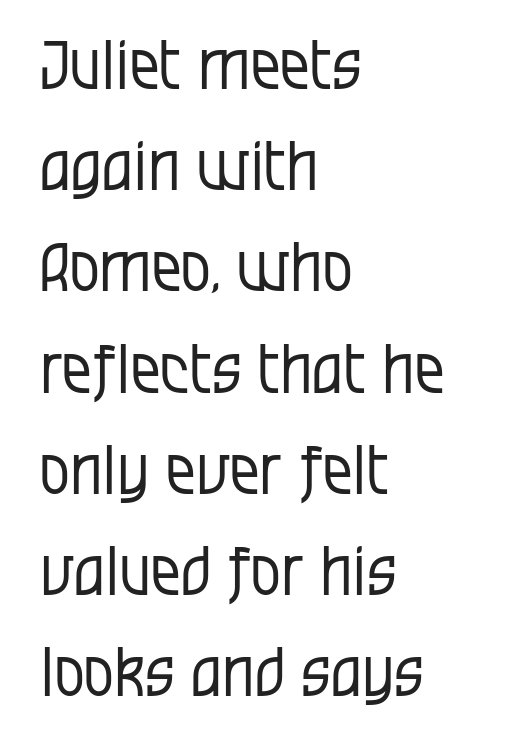
Q: Is the text bold? A: No.
Q: Is the text italic (slanted)? A: No, it is upright.
Q: Is the typeface a serif or a sans-serif typeface? A: Sans-serif.
Q: Is the text underlined? A: No.
Q: How is the paragraph aligned? A: Left-aligned.
Q: Is the spacing between letters normal or unusually wide? A: Normal.
Q: Is the spacing between lines tight, normal or loose? A: Normal.
Q: Width (condensed, normal, or wide)? A: Condensed.
Q: Stroke contrast? A: Low.
Q: x-height? A: Large.
Q: Monospaced? A: No.
